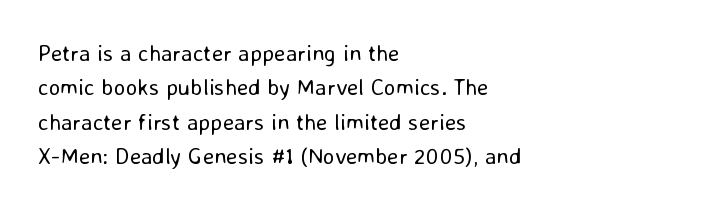
Observe the ordinary spacing: letters are neighbours, not strangers. Only glyphs here, with clear space below each row. Honestly, the row spacing looks completely unremarkable. No letter is thick-stroked: the sample isn't bold.
